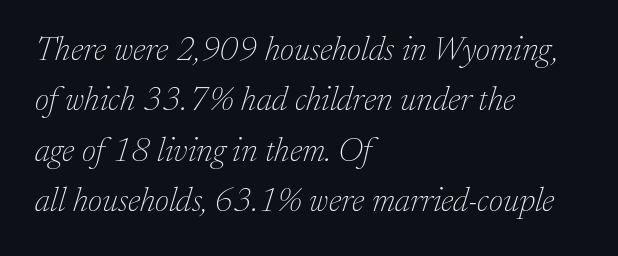
The image shows 34 px thin serif type, italic (leaning right); set left-aligned, normal line spacing (1.48x), normal letter spacing, not underlined; low stroke contrast and a medium x-height.
